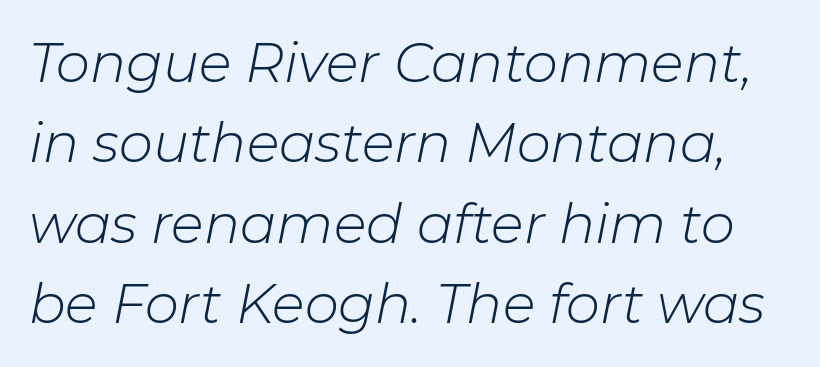
Rule under the text: the space is simply empty. The face used here has a pronounced slope to its letters. Whoever set this chose a conventional vertical rhythm. Default kerning and tracking; the words read as compact shapes. The passage shown is typed in a proportional face where columns would drift. Heaviness? Minimal to ordinary, like unemphasized prose.
